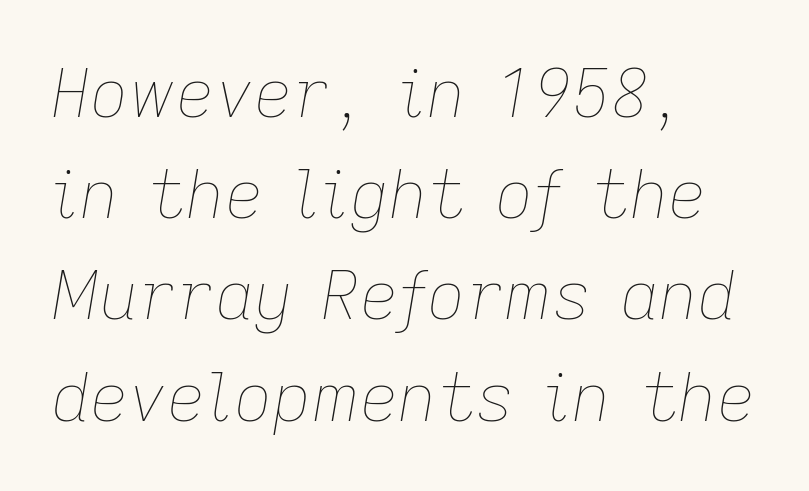
The image shows 67 px thin type, italic (leaning right); set normal line spacing (1.51x), normal letter spacing, not underlined; low stroke contrast and a medium x-height.
